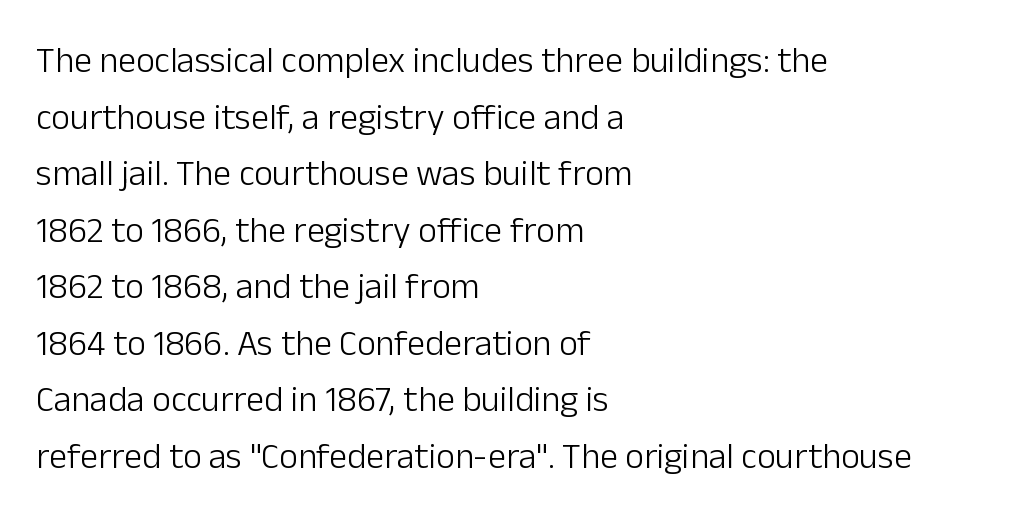
Tracking value appears to be zero — textbook default spacing. The passage shown is typed in a proportional face where columns would drift. The rag falls on the right side of this text block. Typographically, this falls in the sans-serif category.
